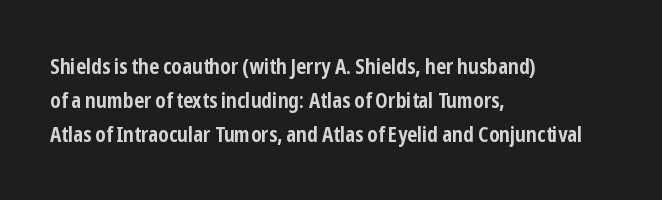
{"italic": "no", "bold": "yes", "underline": "no", "align": "left", "line_spacing": "normal", "line_spacing_ratio": 1.55, "letter_spacing": "normal", "letter_spacing_em": 0.0, "glyph_px": 22}
